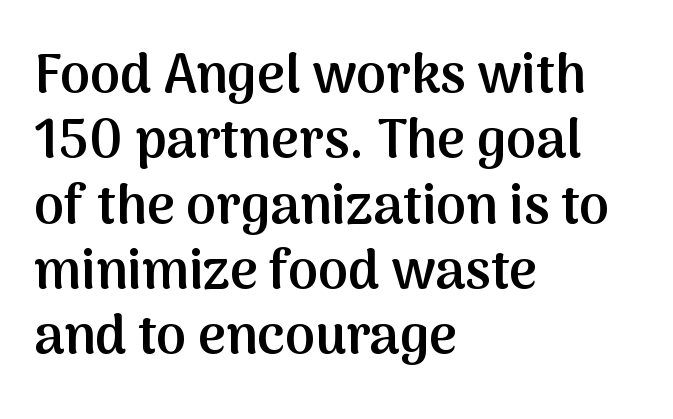
Q: Is the text bold? A: Semi-bold.
Q: Is the text italic (slanted)? A: No, it is upright.
Q: Is the typeface a serif or a sans-serif typeface? A: Sans-serif.
Q: Is the text underlined? A: No.
Q: How is the paragraph aligned? A: Left-aligned.
Q: Is the spacing between letters normal or unusually wide? A: Normal.
Q: Width (condensed, normal, or wide)? A: Normal.
Q: Stroke contrast? A: Medium.
Q: x-height? A: Medium.
Q: Monospaced? A: No.
